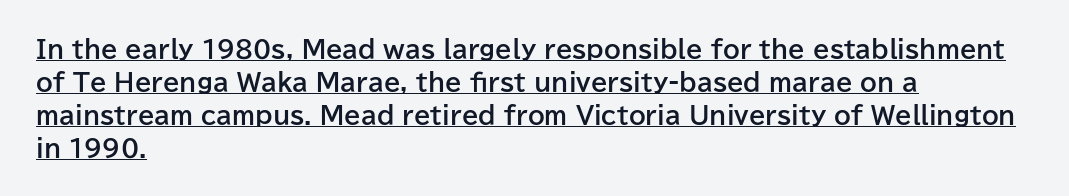
Q: Is the text bold? A: Yes.
Q: Is the text italic (slanted)? A: No, it is upright.
Q: Is the text underlined? A: Yes.
Q: How is the paragraph aligned? A: Left-aligned.
Q: Is the spacing between letters normal or unusually wide? A: Normal.
Q: Is the spacing between lines tight, normal or loose? A: Normal.
